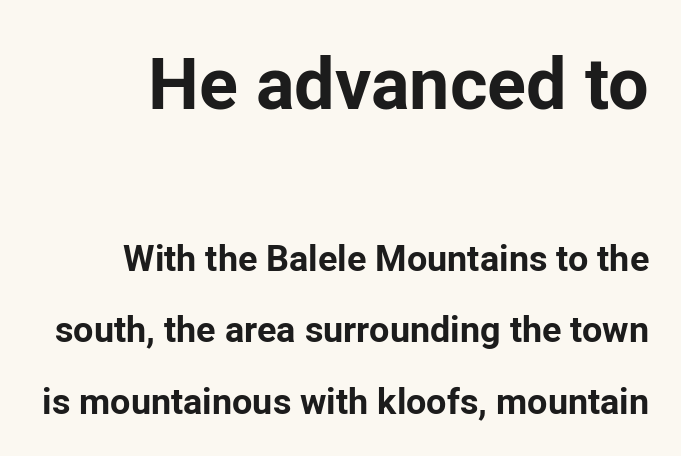
It's the straight-up-and-down kind of type. I'd call this a sans setting — the letters go barefoot. You could fit nearly another row in the gap between these rows. Only glyphs here, with clear space below each row. Heavy-handed strokes throughout: this text is bold.
